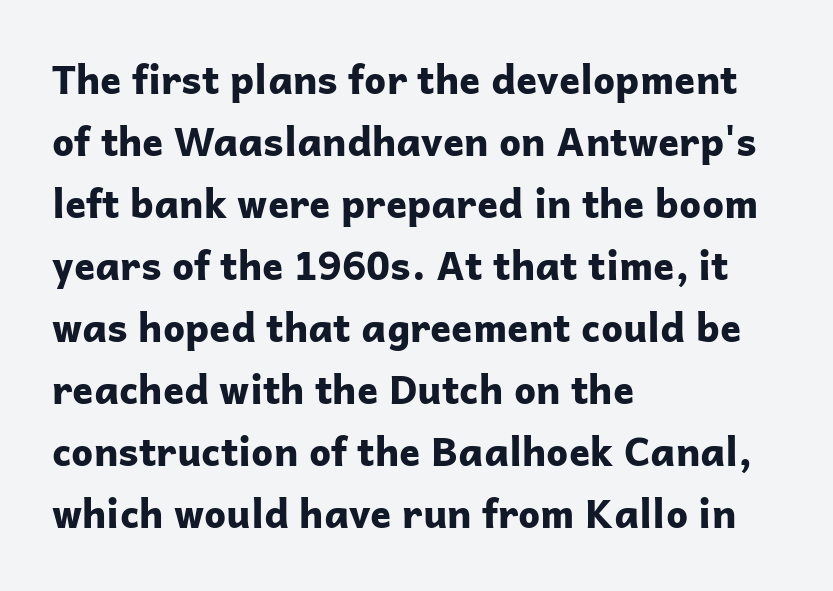
Q: Is the text bold? A: Yes.
Q: Is the text italic (slanted)? A: No, it is upright.
Q: Is the typeface a serif or a sans-serif typeface? A: Sans-serif.
Q: Is the text underlined? A: No.
Q: How is the paragraph aligned? A: Left-aligned.
Q: Is the spacing between letters normal or unusually wide? A: Normal.
Q: Is the spacing between lines tight, normal or loose? A: Normal.
Q: Width (condensed, normal, or wide)? A: Normal.
Q: Stroke contrast? A: Low.
Q: x-height? A: Medium.
Q: Monospaced? A: No.
